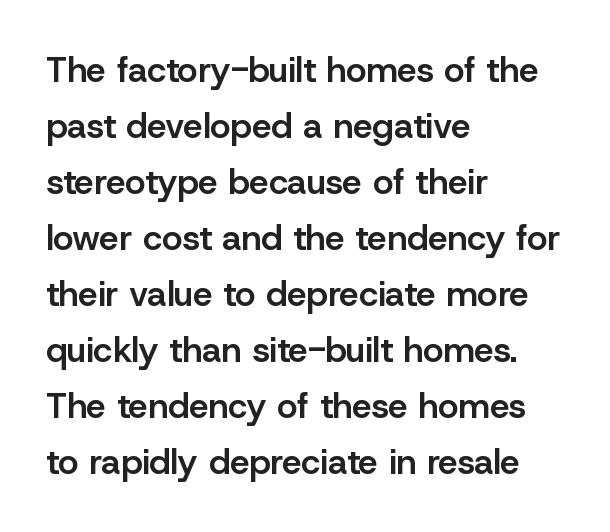
The image shows 35 px semibold sans-serif type, upright; set left-aligned, normal line spacing (1.6x), normal letter spacing, not underlined; low stroke contrast and a medium x-height.
